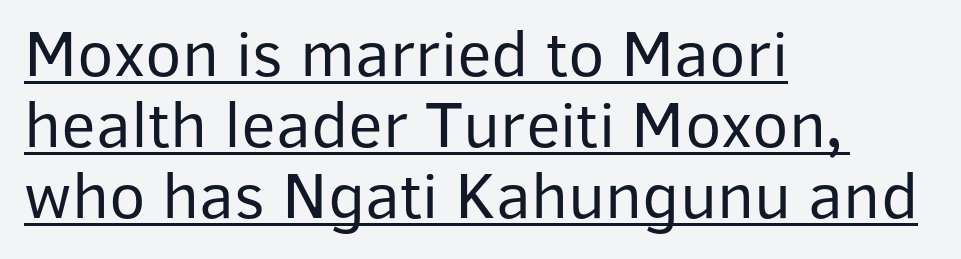
Q: Is the text bold? A: No.
Q: Is the text italic (slanted)? A: No, it is upright.
Q: Is the typeface a serif or a sans-serif typeface? A: Sans-serif.
Q: Is the text underlined? A: Yes.
Q: How is the paragraph aligned? A: Left-aligned.
Q: Is the spacing between letters normal or unusually wide? A: Normal.
Q: Is the spacing between lines tight, normal or loose? A: Tight.
Q: Width (condensed, normal, or wide)? A: Normal.
Q: Stroke contrast? A: Low.
Q: x-height? A: Medium.
Q: Monospaced? A: No.
